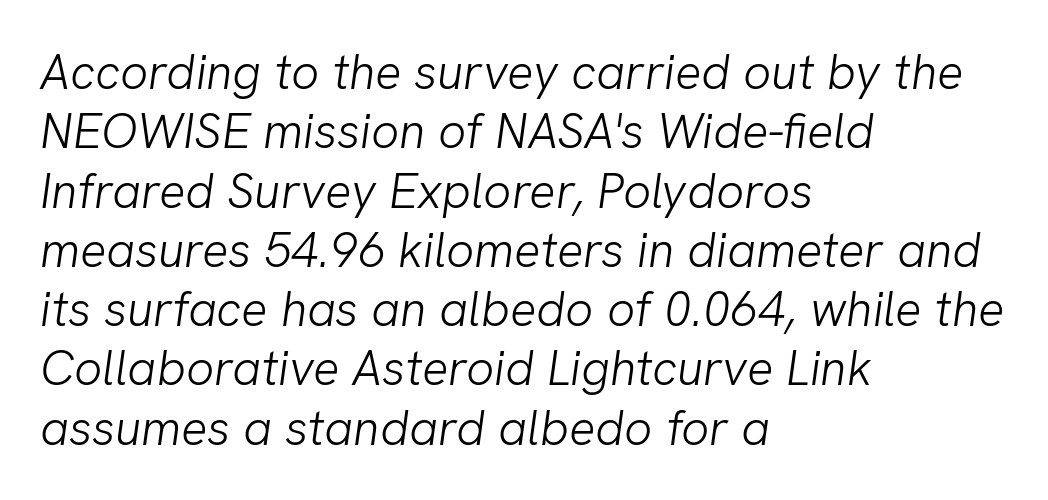
Character widths vary here, with narrow letters taking less room than wide ones. The letters sit at their default tracking, neither squeezed nor spread. Has an underline been added? It has not. Typographically, this falls in the sans-serif category. Horizontal alignment here is leftward, the default for most running prose. The letterforms sit at book weight or below.
